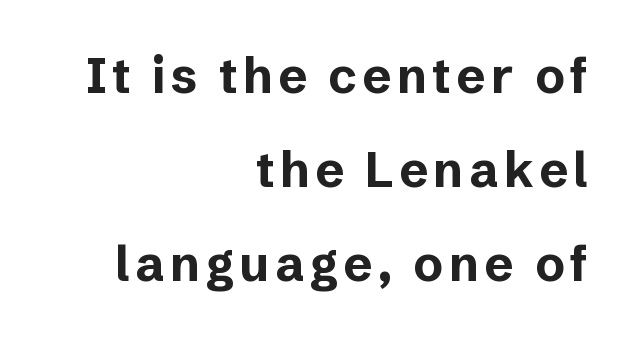
The image shows 49 px bold sans-serif type, upright; set right-aligned, loose line spacing (1.92x), not underlined; low stroke contrast and a medium x-height.
